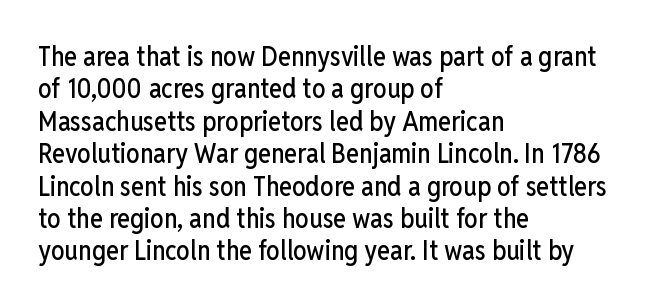
The image shows 27 px text type, upright; set left-aligned, line spacing 1.2x, normal letter spacing, not underlined.
